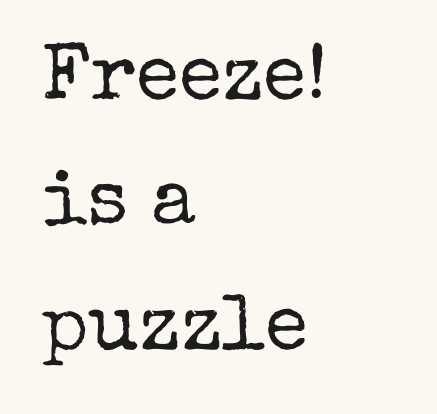
{"serif": "yes", "italic": "no", "bold": "no", "weight": "regular", "width": "normal", "stroke_contrast": "low", "x_height": "medium", "monospaced": "no", "underline": "no", "align": "left", "line_spacing": "normal", "line_spacing_ratio": 1.58, "letter_spacing": "normal", "letter_spacing_em": 0.0, "glyph_px": 79}
